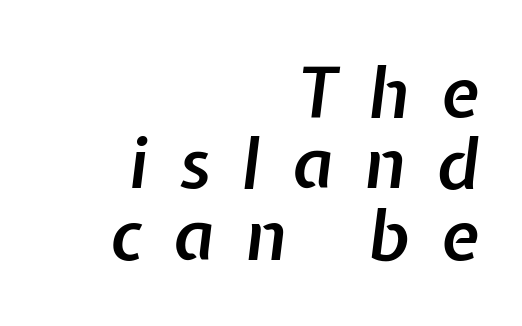
If you measured baseline to baseline, you'd find a short distance. Someone cranked the tracking dial way up on this one. Clear beneath every line of the passage. The lines in this sample share a right terminus and differ only in where they begin. Notice the strokes are somewhat thickened but not fully heavy: this is a semibold.
